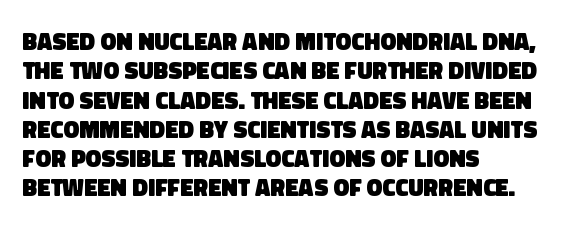
The image shows 24 px bold type; set left-aligned, line spacing 1.22x, normal letter spacing, not underlined.
